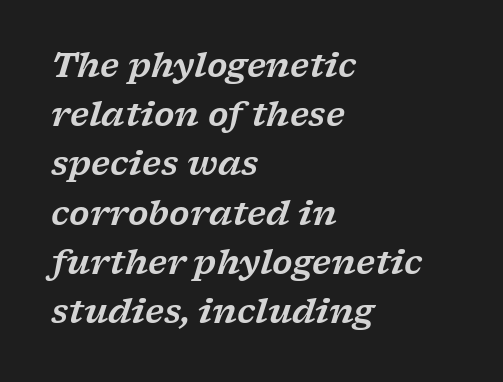
{"serif": "yes", "italic": "yes", "lean": "right", "slant_degrees": 17, "width": "wide", "stroke_contrast": "low", "x_height": "medium", "monospaced": "no", "underline": "no", "align": "left", "line_spacing": "normal", "line_spacing_ratio": 1.49, "letter_spacing": "normal", "letter_spacing_em": 0.0, "glyph_px": 33}
